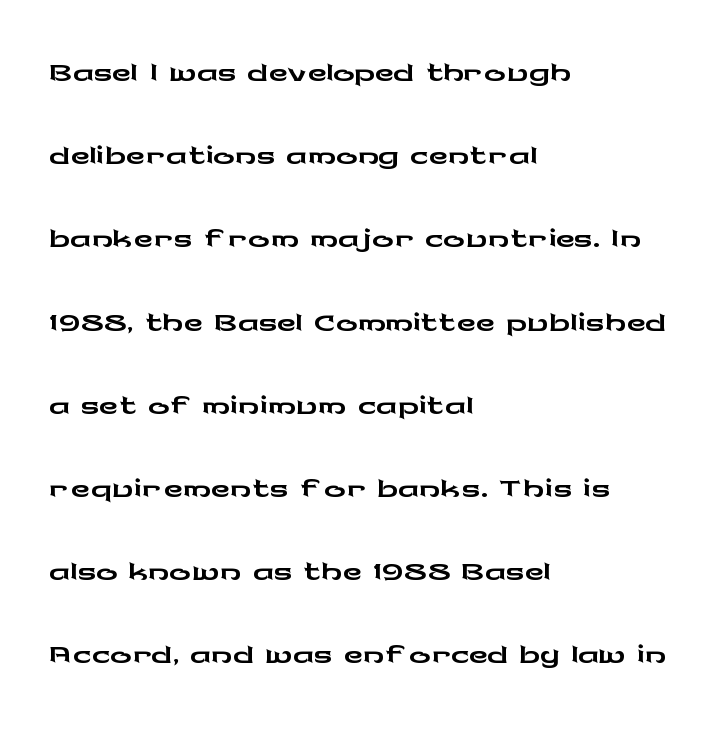
Q: Is the text italic (slanted)? A: No, it is upright.
Q: Is the typeface a serif or a sans-serif typeface? A: Sans-serif.
Q: Is the text underlined? A: No.
Q: How is the paragraph aligned? A: Left-aligned.
Q: Is the spacing between letters normal or unusually wide? A: Normal.
Q: Is the spacing between lines tight, normal or loose? A: Normal.
Q: Width (condensed, normal, or wide)? A: Wide.
Q: Stroke contrast? A: Low.
Q: x-height? A: Medium.
Q: Monospaced? A: No.
